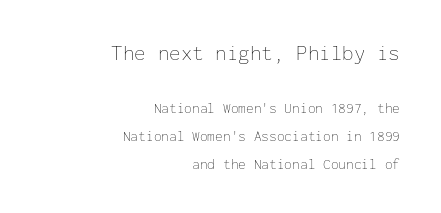
{"italic": "no", "bold": "no", "underline": "no", "align": "right", "line_spacing": "loose", "line_spacing_ratio": 2.0, "letter_spacing": "normal", "letter_spacing_em": 0.0, "larger_block": "first", "size_ratio": 1.5, "glyph_px": 21}
